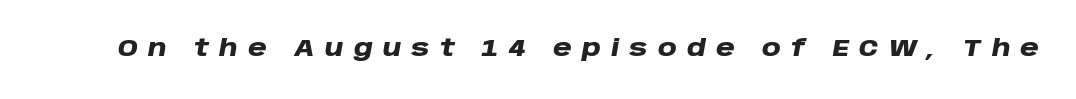
The whole block is typeset with a tilt. Someone cranked the tracking dial way up on this one. Every letter is thick-stroked: bold, no question. Underline: absent.
